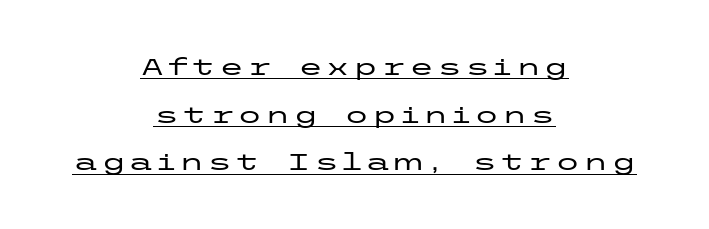
Teacher's note: observe the equal gaps on both sides — that is centered alignment. The font's upright variant was chosen for this text. Each new line begins a long way beneath the previous one. Check the space under the baseline: a stroke is drawn there.
